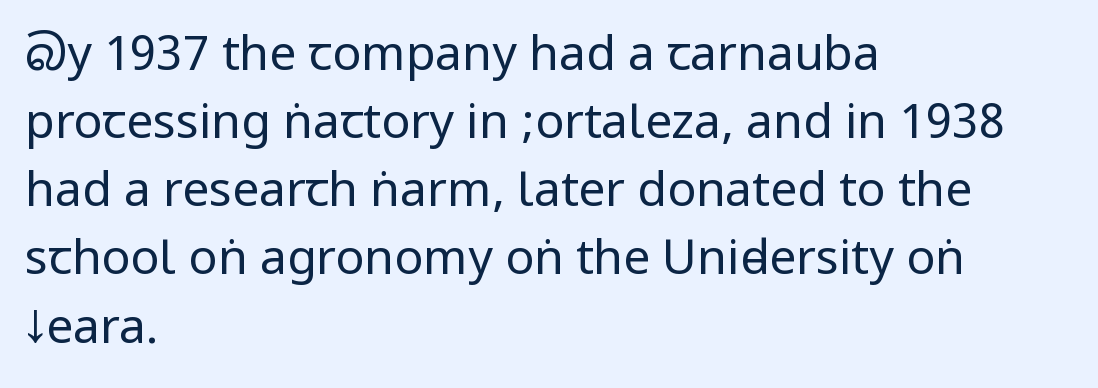
Q: Is the text bold? A: No.
Q: Is the text italic (slanted)? A: No, it is upright.
Q: Is the typeface a serif or a sans-serif typeface? A: Sans-serif.
Q: Is the text underlined? A: No.
Q: How is the paragraph aligned? A: Left-aligned.
Q: Is the spacing between letters normal or unusually wide? A: Normal.
Q: Is the spacing between lines tight, normal or loose? A: Normal.
Q: Width (condensed, normal, or wide)? A: Condensed.
Q: Stroke contrast? A: Low.
